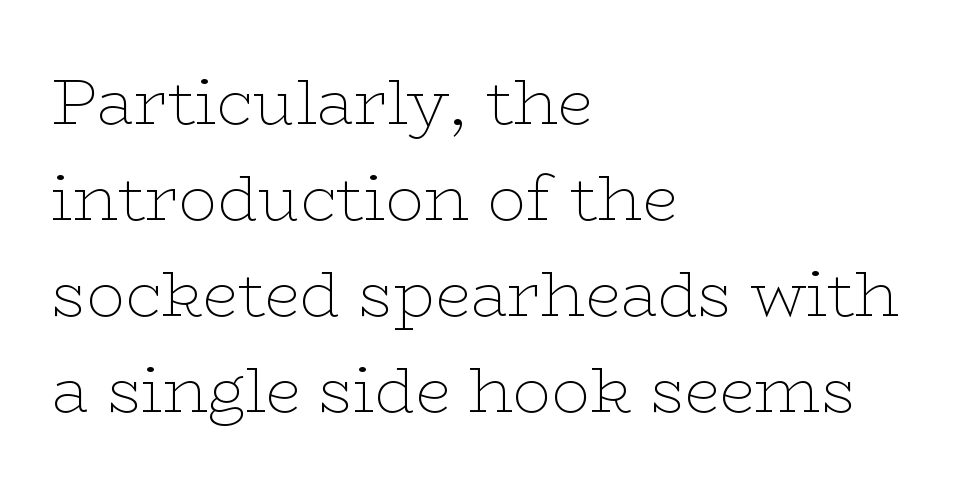
Q: Is the text bold? A: No.
Q: Is the text italic (slanted)? A: No, it is upright.
Q: Is the typeface a serif or a sans-serif typeface? A: Serif.
Q: Is the text underlined? A: No.
Q: How is the paragraph aligned? A: Left-aligned.
Q: Is the spacing between letters normal or unusually wide? A: Normal.
Q: Is the spacing between lines tight, normal or loose? A: Normal.
Q: Width (condensed, normal, or wide)? A: Wide.
Q: Stroke contrast? A: Low.
Q: x-height? A: Medium.
Q: Monospaced? A: No.
